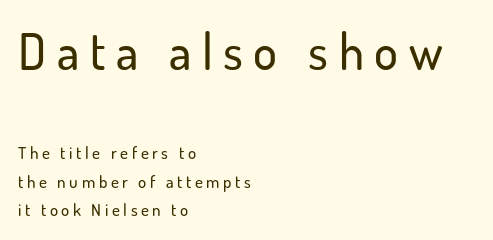
Q: Is the text italic (slanted)? A: No, it is upright.
Q: Is the typeface a serif or a sans-serif typeface? A: Sans-serif.
Q: Is the text underlined? A: No.
Q: How is the paragraph aligned? A: Left-aligned.
Q: Is the spacing between letters normal or unusually wide? A: Unusually wide.
Q: Is the spacing between lines tight, normal or loose? A: Normal.
Q: Which block of text is set in a larger size, the first (top) or the second (bottom)? A: The first (top) one.
Q: Width (condensed, normal, or wide)? A: Normal.
Q: Stroke contrast? A: Low.
Q: x-height? A: Small.
Q: Monospaced? A: No.
